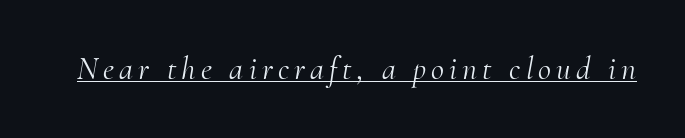
{"serif": "yes", "italic": "yes", "lean": "right", "slant_degrees": 10, "bold": "no", "weight": "light", "width": "normal", "stroke_contrast": "medium", "x_height": "small", "monospaced": "no", "underline": "yes", "glyph_px": 32}
